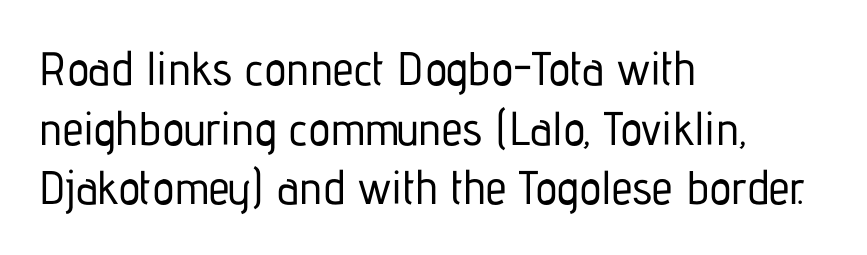
Every stem runs plumb, perpendicular to the baseline. Think of a printed novel: that variable character pitch is what you see here. A classic flush-left, rag-right setting is used for this passage. Default kerning and tracking; the words read as compact shapes.
